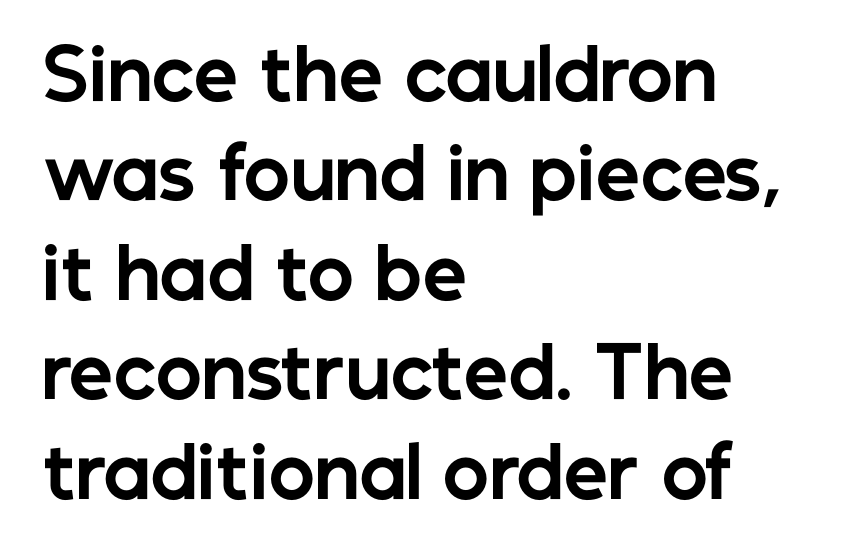
Q: Is the text bold? A: Yes.
Q: Is the text italic (slanted)? A: No, it is upright.
Q: Is the typeface a serif or a sans-serif typeface? A: Sans-serif.
Q: Is the text underlined? A: No.
Q: How is the paragraph aligned? A: Left-aligned.
Q: Is the spacing between letters normal or unusually wide? A: Normal.
Q: Is the spacing between lines tight, normal or loose? A: Normal.
Q: Width (condensed, normal, or wide)? A: Normal.
Q: Stroke contrast? A: Low.
Q: x-height? A: Medium.
Q: Monospaced? A: No.
